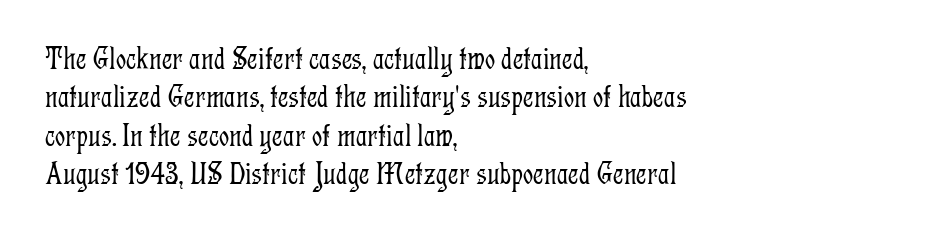
{"serif": "yes", "italic": "no", "bold": "no", "weight": "light", "width": "condensed", "stroke_contrast": "low", "x_height": "medium", "monospaced": "no", "underline": "no", "align": "left", "line_spacing_ratio": 1.2, "letter_spacing": "normal", "letter_spacing_em": 0.0, "glyph_px": 32}
